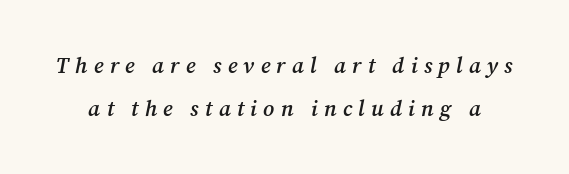
The image shows 22 px text type, italic (leaning right); set loose line spacing (1.94x), unusually wide letter spacing (+0.28 em), not underlined.
